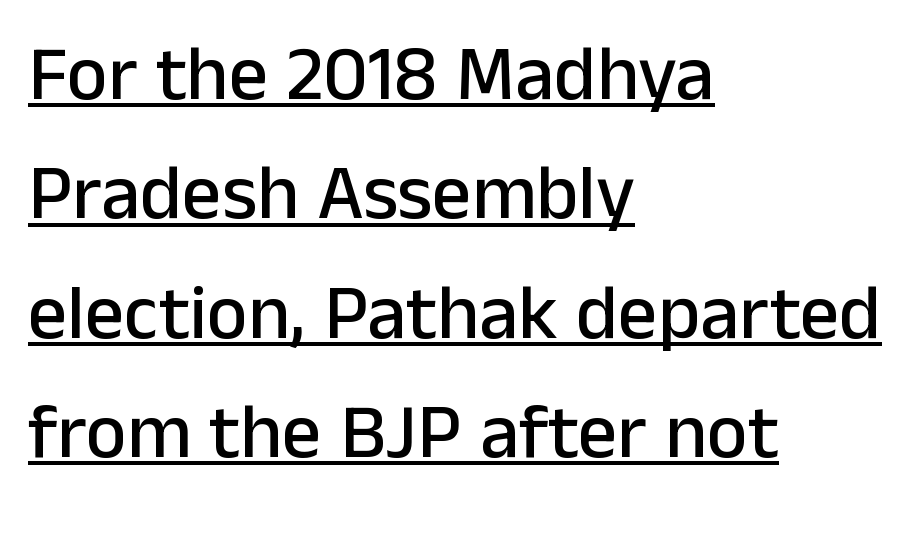
This sample uses a sans-serif face. The face used here is rendered with its standard letterfit. The rendered words wear a rule along their underside. Italic? Not at all — the glyphs are vertical. Summary of vertical rhythm: regular, with standard interline spacing.
